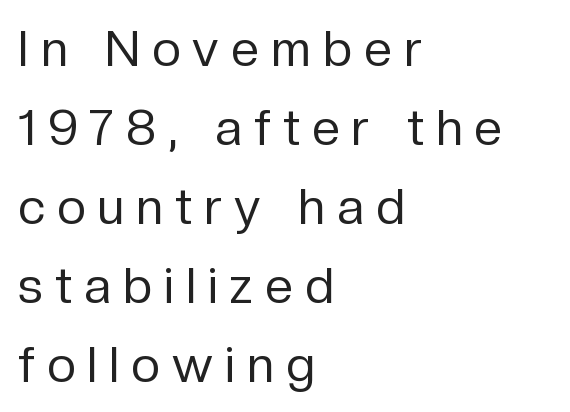
Honestly, there is no underline to notice here at all. The designer left line spacing at the default. On a weight scale, this lands at 450 or below. Is this a fixed-width face? No — the glyphs have proportional, varying widths. You can tell it's not italic because the verticals are truly vertical. Horizontally, the lines are justified to the leading edge only.
